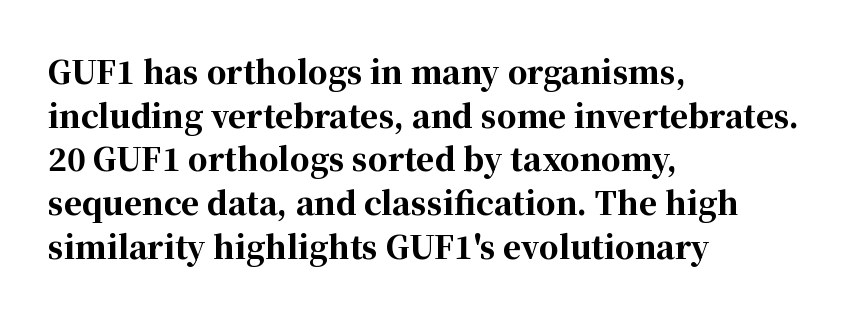
Q: Is the text bold? A: Yes.
Q: Is the text italic (slanted)? A: No, it is upright.
Q: Is the typeface a serif or a sans-serif typeface? A: Serif.
Q: Is the text underlined? A: No.
Q: How is the paragraph aligned? A: Left-aligned.
Q: Is the spacing between letters normal or unusually wide? A: Normal.
Q: Is the spacing between lines tight, normal or loose? A: Normal.
Q: Width (condensed, normal, or wide)? A: Normal.
Q: Stroke contrast? A: High.
Q: x-height? A: Medium.
Q: Monospaced? A: No.
